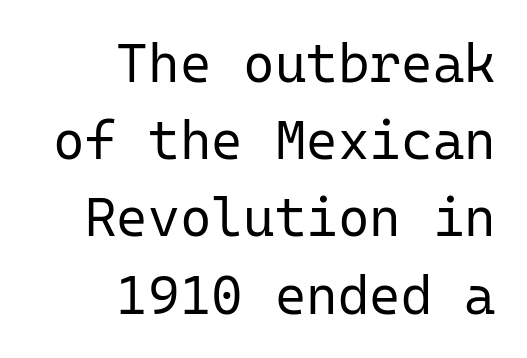
The image shows 54 px regular-weight sans-serif type, upright, monospaced; set right-aligned, normal line spacing (1.43x), normal letter spacing, not underlined; low stroke contrast and a medium x-height.
